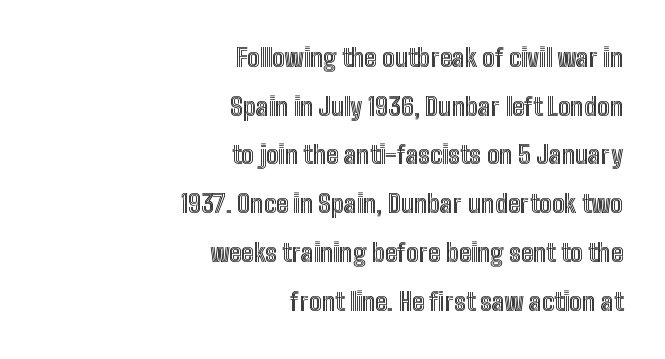
Q: Is the text italic (slanted)? A: No, it is upright.
Q: Is the text underlined? A: No.
Q: How is the paragraph aligned? A: Right-aligned.
Q: Is the spacing between letters normal or unusually wide? A: Normal.
Q: Is the spacing between lines tight, normal or loose? A: Loose.
